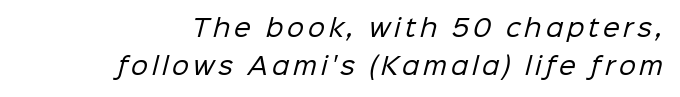
The image shows 24 px text type; set right-aligned, normal line spacing (1.58x), not underlined.
